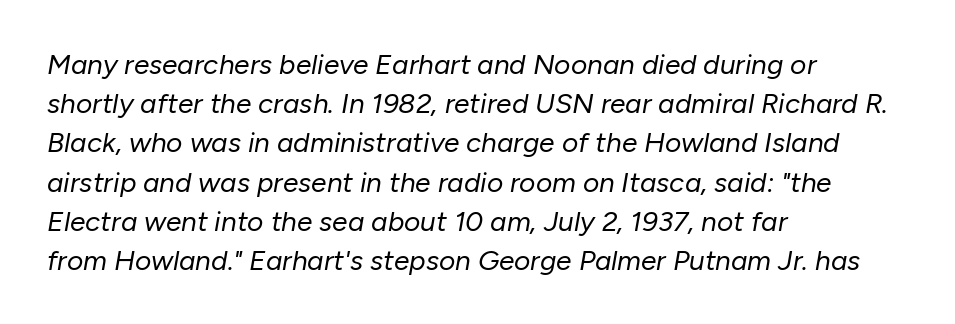
Q: Is the text bold? A: No.
Q: Is the text italic (slanted)? A: Yes, it leans right by about 10 degrees.
Q: Is the text underlined? A: No.
Q: How is the paragraph aligned? A: Left-aligned.
Q: Is the spacing between letters normal or unusually wide? A: Normal.
Q: Is the spacing between lines tight, normal or loose? A: Normal.
Q: Width (condensed, normal, or wide)? A: Normal.
Q: Stroke contrast? A: Low.
Q: x-height? A: Medium.
Q: Monospaced? A: No.
